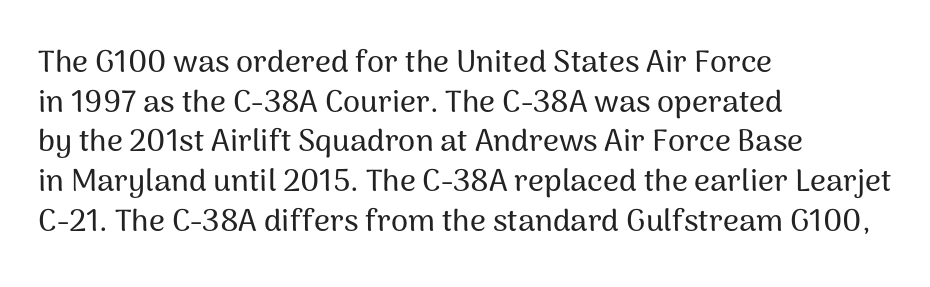
The image shows 31 px sans-serif type, upright; set left-aligned, normal line spacing (1.28x), normal letter spacing, not underlined; medium stroke contrast and a medium x-height.
